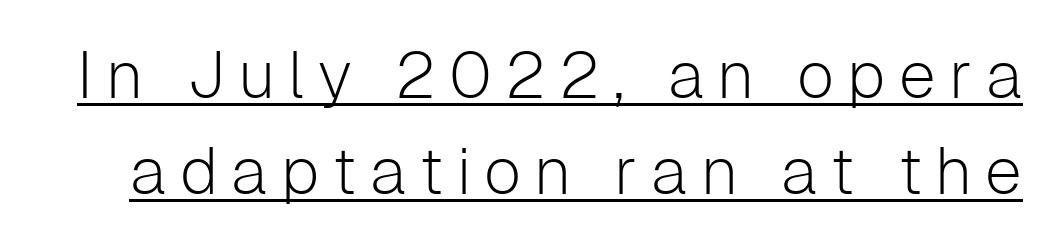
Q: Is the text bold? A: No.
Q: Is the text italic (slanted)? A: No, it is upright.
Q: Is the typeface a serif or a sans-serif typeface? A: Sans-serif.
Q: Is the text underlined? A: Yes.
Q: Is the spacing between letters normal or unusually wide? A: Unusually wide.
Q: Is the spacing between lines tight, normal or loose? A: Normal.
Q: Width (condensed, normal, or wide)? A: Normal.
Q: Stroke contrast? A: Low.
Q: x-height? A: Medium.
Q: Monospaced? A: No.
